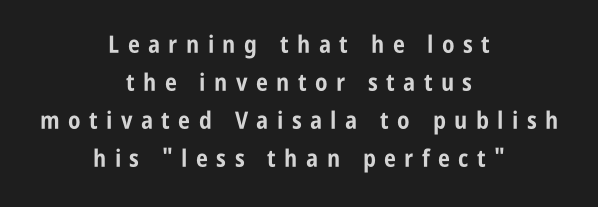
{"italic": "no", "bold": "yes", "underline": "no", "align": "center", "line_spacing": "normal", "line_spacing_ratio": 1.59, "letter_spacing": "wide", "letter_spacing_em": 0.35, "glyph_px": 24}
